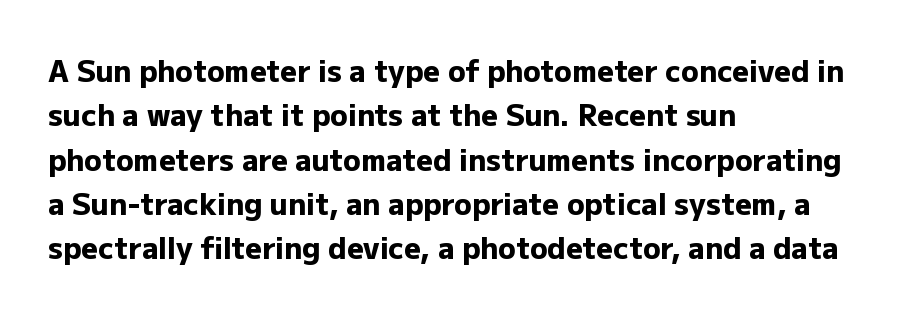
Each word holds together tightly as a unit, with standard inter-letter gaps. How would I describe the line gaps? Plain and ordinary. Chunky letters — that's bold for sure. A student would call this left alignment; a typographer would say flush left, rag right.
